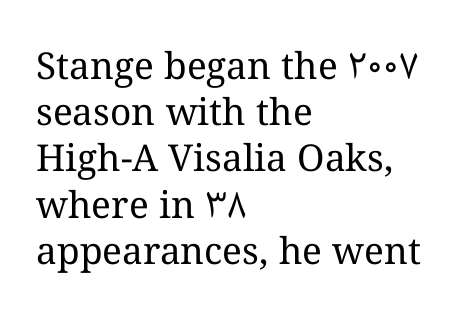
Q: Is the text bold? A: No.
Q: Is the text italic (slanted)? A: No, it is upright.
Q: Is the text underlined? A: No.
Q: How is the paragraph aligned? A: Left-aligned.
Q: Is the spacing between letters normal or unusually wide? A: Normal.
Q: Is the spacing between lines tight, normal or loose? A: Normal.
Q: Width (condensed, normal, or wide)? A: Normal.
Q: Stroke contrast? A: Medium.
Q: x-height? A: Medium.
Q: Monospaced? A: No.
